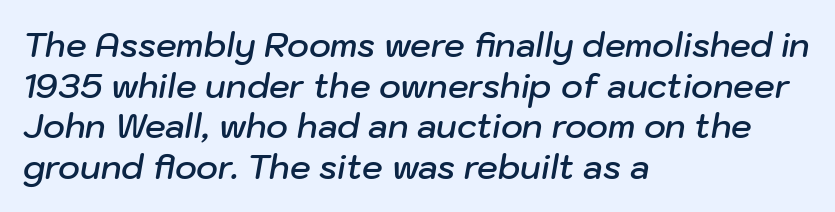
This rendering leaves character spacing at its baseline value. Line beginnings align vertically; line endings do not. Strokes here are thickened, but only to semibold level. In terms of posture, this sample is oblique.
